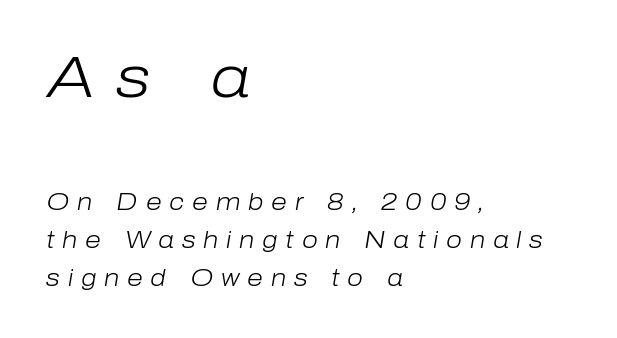
The image shows 58 px light type, italic (leaning right); set left-aligned, normal line spacing (1.66x), unusually wide letter spacing (+0.34 em), not underlined; the first (top) block is 2.52x larger; low stroke contrast and a medium x-height.
